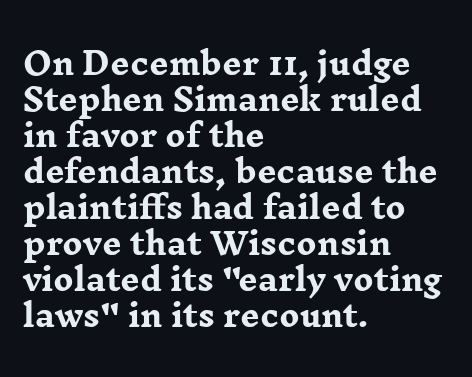
The image shows 30 px heavy, wide serif type, upright; set left-aligned, line spacing 1.2x, normal letter spacing, not underlined; low stroke contrast and a medium x-height.
